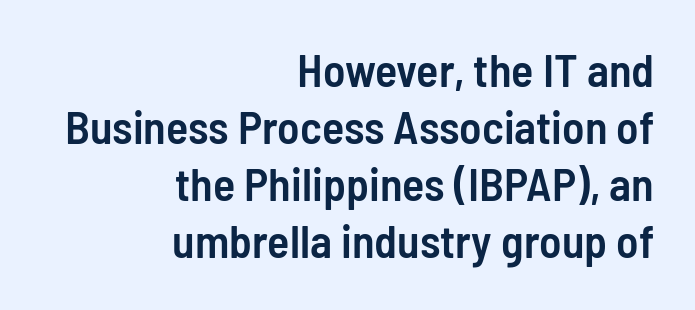
Q: Is the text bold? A: Semi-bold.
Q: Is the text italic (slanted)? A: No, it is upright.
Q: Is the typeface a serif or a sans-serif typeface? A: Sans-serif.
Q: Is the text underlined? A: No.
Q: How is the paragraph aligned? A: Right-aligned.
Q: Is the spacing between letters normal or unusually wide? A: Normal.
Q: Width (condensed, normal, or wide)? A: Condensed.
Q: Stroke contrast? A: Low.
Q: x-height? A: Medium.
Q: Monospaced? A: No.
